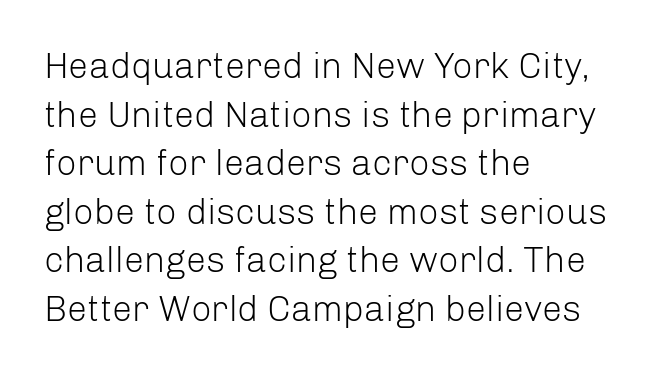
{"serif": "no", "italic": "no", "bold": "no", "weight": "light", "width": "normal", "stroke_contrast": "low", "x_height": "medium", "monospaced": "no", "underline": "no", "align": "left", "line_spacing": "normal", "line_spacing_ratio": 1.35, "letter_spacing": "normal", "letter_spacing_em": 0.0, "glyph_px": 36}
